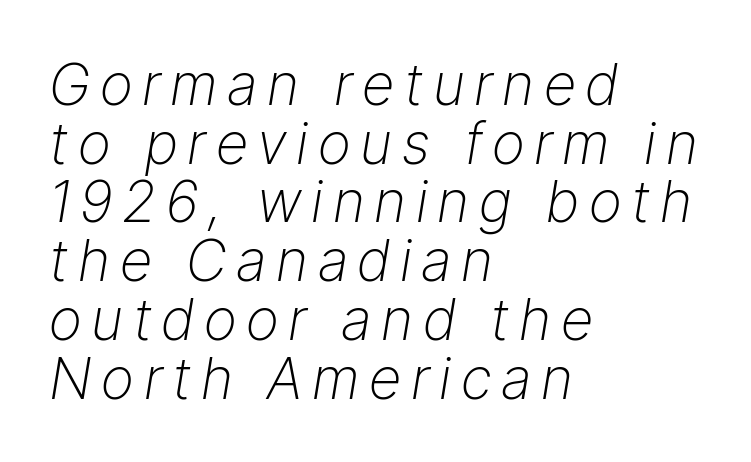
{"italic": "yes", "lean": "right", "slant_degrees": 9, "bold": "no", "weight": "light", "width": "normal", "stroke_contrast": "low", "x_height": "medium", "monospaced": "no", "underline": "no", "align": "left", "line_spacing": "tight", "line_spacing_ratio": 1.03, "glyph_px": 57}
